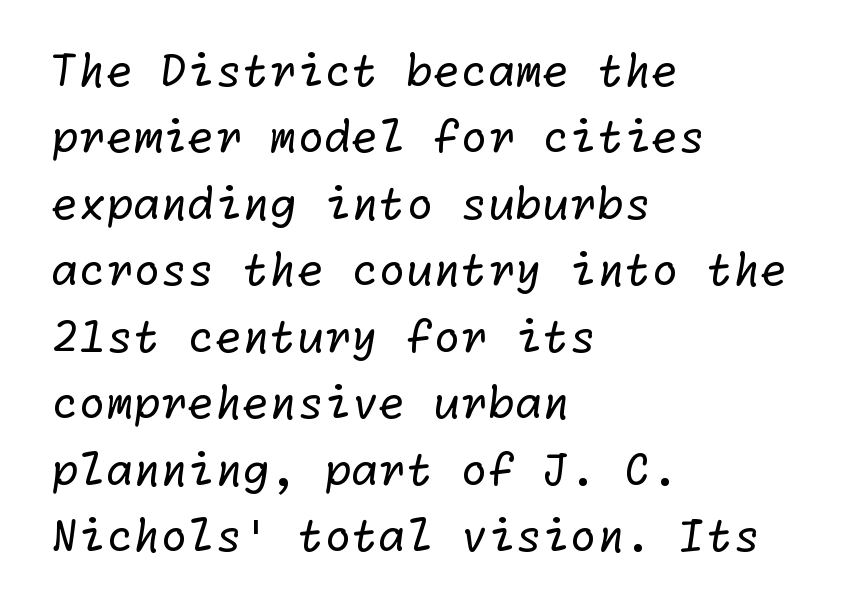
The image shows 44 px regular-weight sans-serif type; set left-aligned, normal line spacing (1.51x), normal letter spacing, not underlined; low stroke contrast and a medium x-height.
